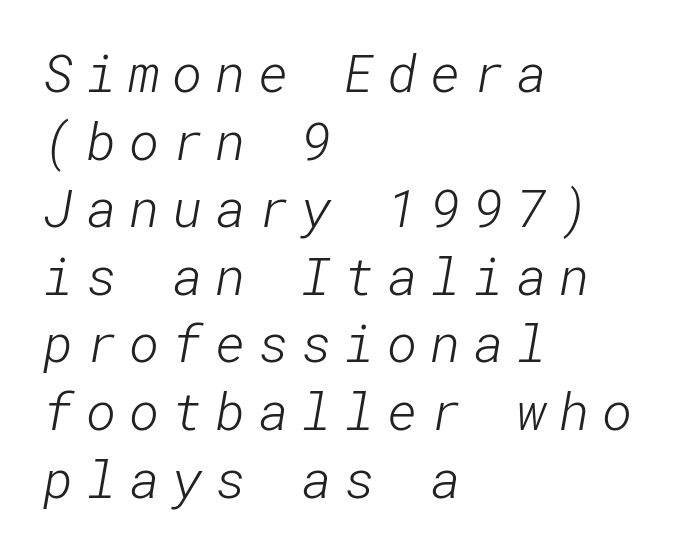
The image shows 52 px light sans-serif type; set left-aligned, normal line spacing (1.3x), unusually wide letter spacing (+0.24 em), not underlined; low stroke contrast and a medium x-height.
